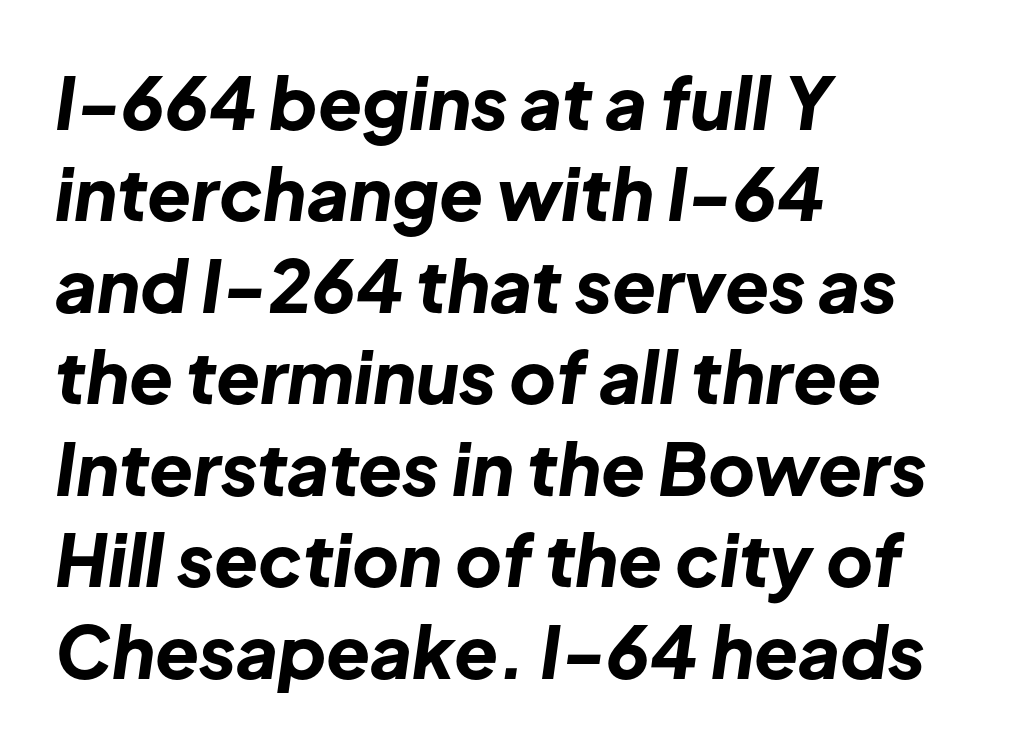
The passage shown has conventional tracking throughout. The paragraph has a hard left edge and a soft right edge. The letters are slanted; this is an italic face. Look at the stroke-to-counter ratio: heavy, a bold. The designer left line spacing at the default. Clear beneath every line of the passage.
